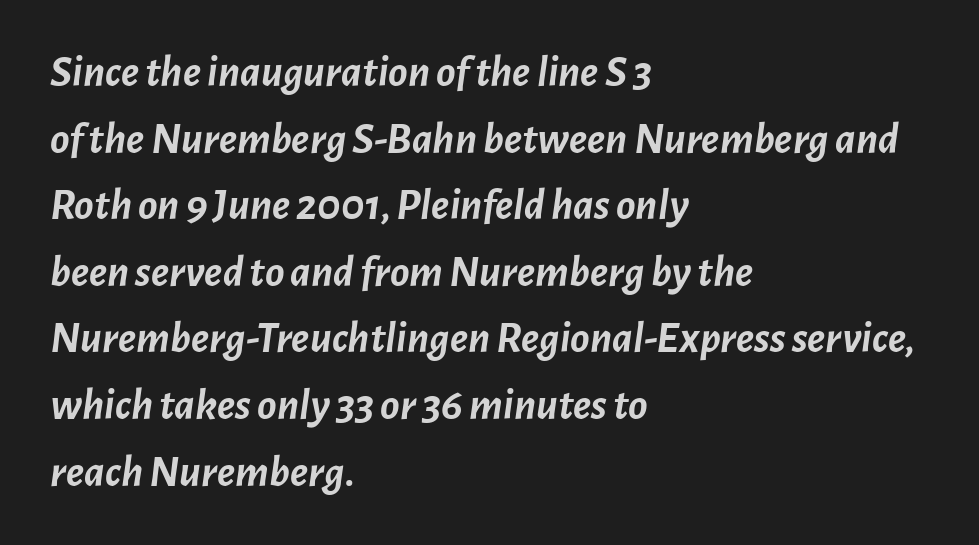
Q: Is the text bold? A: Yes.
Q: Is the text italic (slanted)? A: Yes, it leans right by about 7 degrees.
Q: Is the text underlined? A: No.
Q: How is the paragraph aligned? A: Left-aligned.
Q: Is the spacing between letters normal or unusually wide? A: Normal.
Q: Is the spacing between lines tight, normal or loose? A: Normal.
Q: Width (condensed, normal, or wide)? A: Normal.
Q: Stroke contrast? A: Low.
Q: x-height? A: Medium.
Q: Monospaced? A: No.
